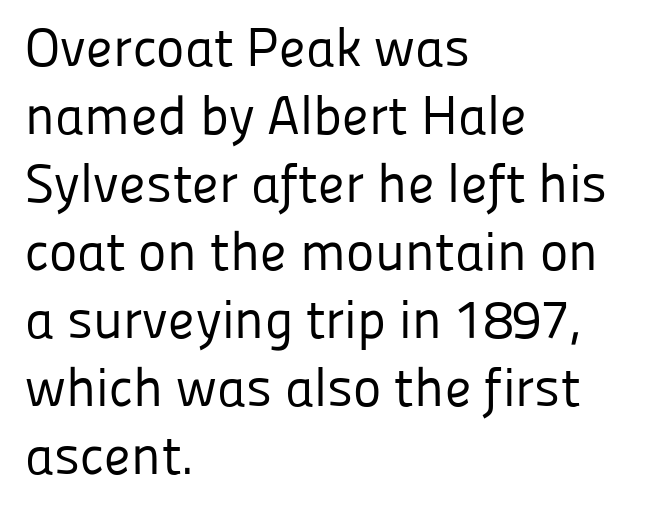
{"serif": "no", "italic": "no", "bold": "no", "weight": "regular", "width": "normal", "stroke_contrast": "low", "x_height": "medium", "monospaced": "no", "underline": "no", "align": "left", "line_spacing": "normal", "line_spacing_ratio": 1.26, "letter_spacing": "normal", "letter_spacing_em": 0.0, "glyph_px": 54}
